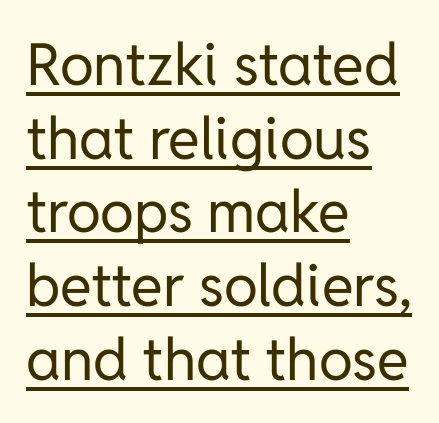
The image shows 58 px regular-weight sans-serif type, upright; set left-aligned, normal line spacing (1.27x), normal letter spacing, underlined; low stroke contrast and a medium x-height.
